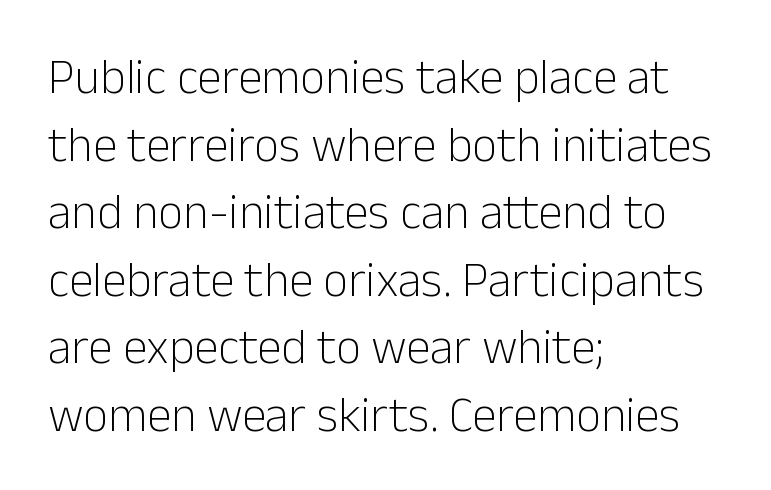
{"serif": "no", "italic": "no", "bold": "no", "weight": "light", "width": "normal", "stroke_contrast": "low", "x_height": "medium", "monospaced": "no", "underline": "no", "align": "left", "line_spacing": "normal", "line_spacing_ratio": 1.38, "letter_spacing": "normal", "letter_spacing_em": 0.0, "glyph_px": 49}
